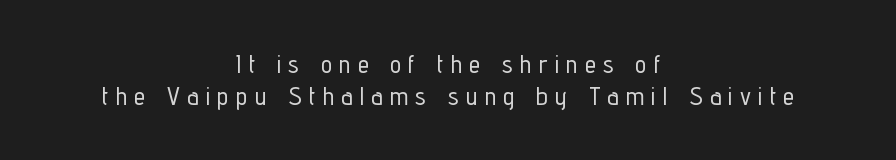
Q: Is the text italic (slanted)? A: No, it is upright.
Q: Is the text underlined? A: No.
Q: How is the paragraph aligned? A: Centered.
Q: Is the spacing between letters normal or unusually wide? A: Unusually wide.
Q: Is the spacing between lines tight, normal or loose? A: Normal.
